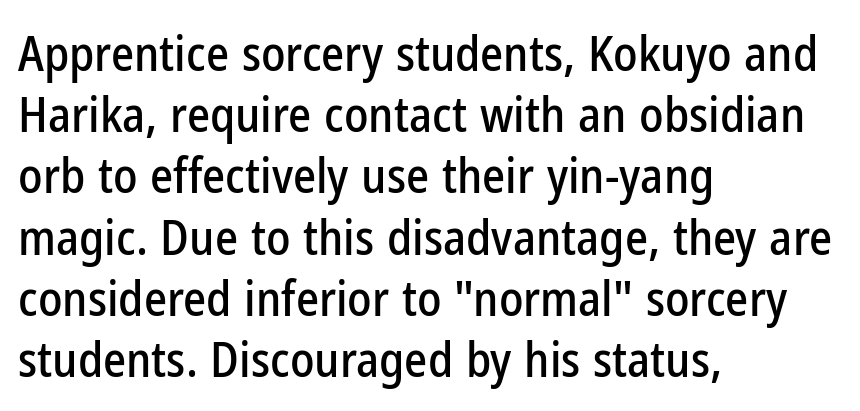
The image shows 49 px condensed sans-serif type, upright; set left-aligned, normal line spacing (1.25x), normal letter spacing, not underlined; low stroke contrast and a medium x-height.
